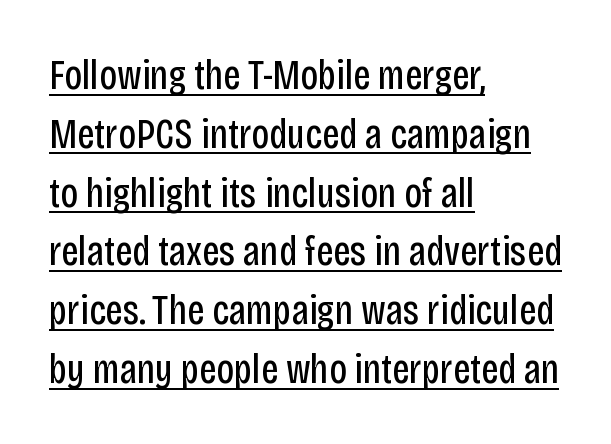
Q: Is the text bold? A: No.
Q: Is the text italic (slanted)? A: No, it is upright.
Q: Is the typeface a serif or a sans-serif typeface? A: Sans-serif.
Q: Is the text underlined? A: Yes.
Q: How is the paragraph aligned? A: Left-aligned.
Q: Is the spacing between letters normal or unusually wide? A: Normal.
Q: Is the spacing between lines tight, normal or loose? A: Normal.
Q: Width (condensed, normal, or wide)? A: Condensed.
Q: Stroke contrast? A: Low.
Q: x-height? A: Large.
Q: Monospaced? A: No.
